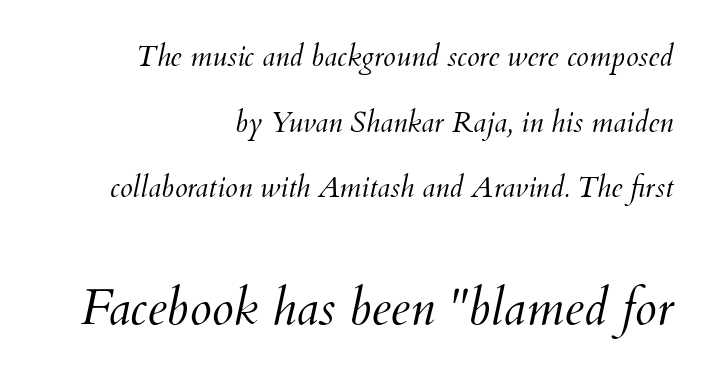
Counters stay open thanks to moderate or lighter strokes. Quick note: underline off. The passage shown leans; its letterforms are oblique. Is this a fixed-width face? No — the glyphs have proportional, varying widths.
